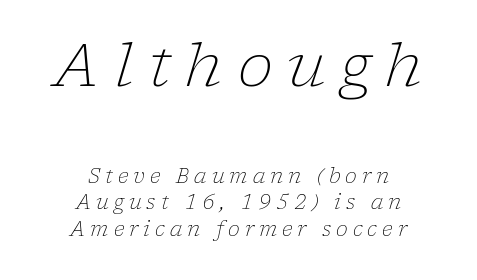
The image shows 60 px light serif type, italic (leaning right); set centered, normal line spacing (1.33x), unusually wide letter spacing (+0.25 em), not underlined; the first (top) block is 3.0x larger; low stroke contrast and a medium x-height.
